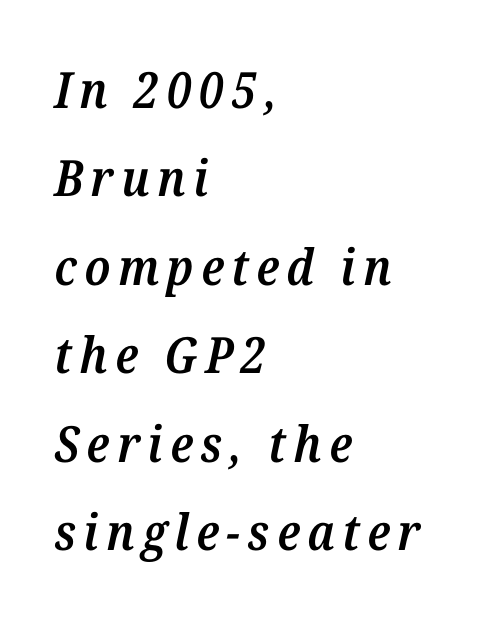
The passage shown is not underscored anywhere. Summary of weight: moderately heavy, a semibold. The face used here has a pronounced slope to its letters. A serif font was chosen for this passage. Do the characters align in a grid? No, the font is proportional.
